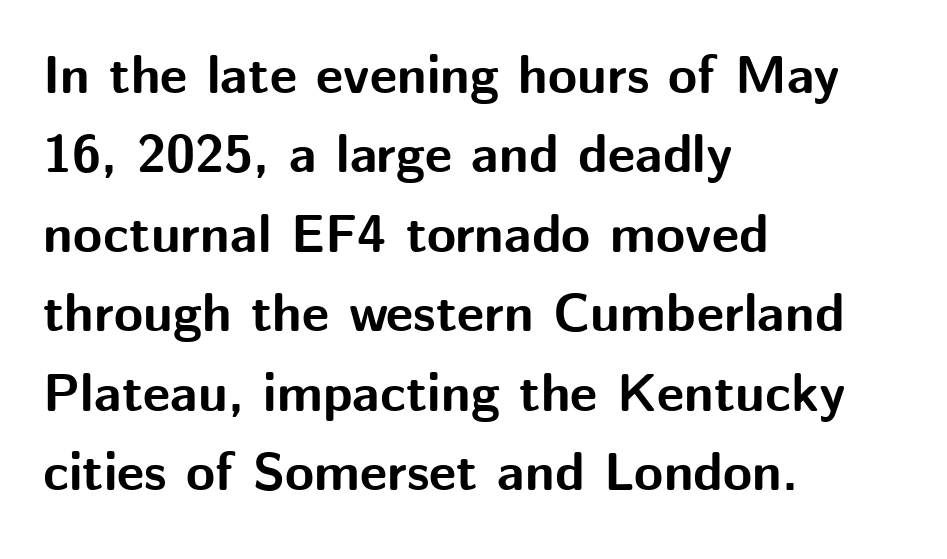
{"serif": "no", "italic": "no", "bold": "yes", "weight": "bold", "width": "normal", "stroke_contrast": "medium", "x_height": "medium", "monospaced": "no", "underline": "no", "align": "left", "line_spacing": "normal", "line_spacing_ratio": 1.5, "letter_spacing": "normal", "letter_spacing_em": 0.0, "glyph_px": 53}
